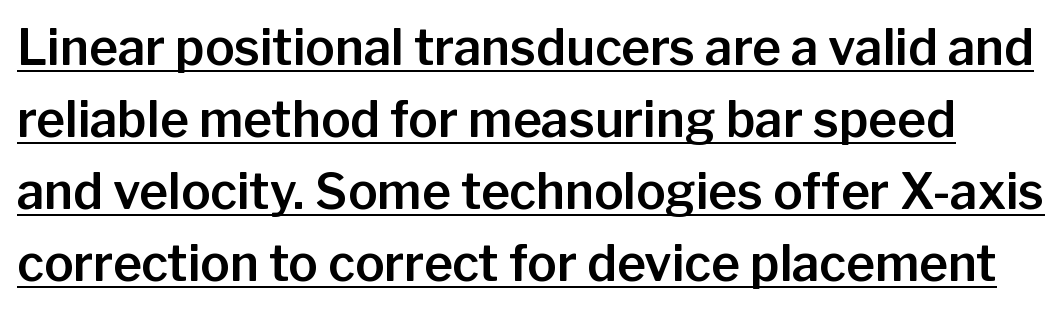
The image shows 49 px sans-serif type, upright; set normal line spacing (1.47x), normal letter spacing, underlined; low stroke contrast and a medium x-height.
